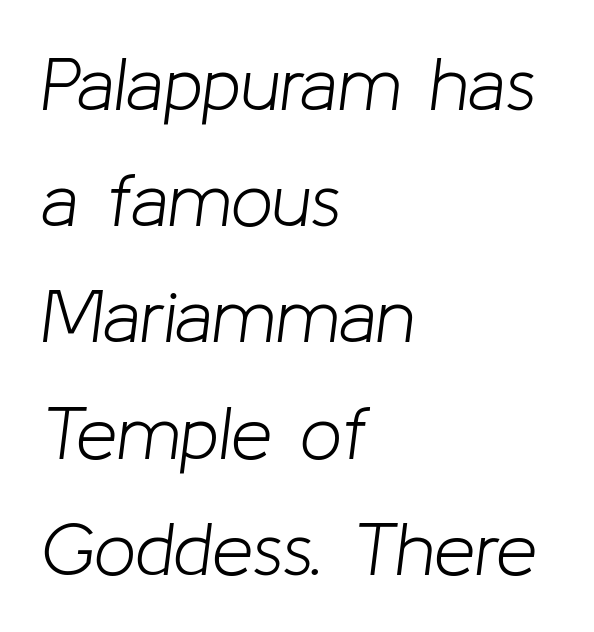
The horizontal fit of the characters is conventional and even. Proportional: the letters do not fall into vertical columns. The font's italic variant was chosen for this text. Visually the block forms a straight wall on the left and a jagged coastline on the right.
